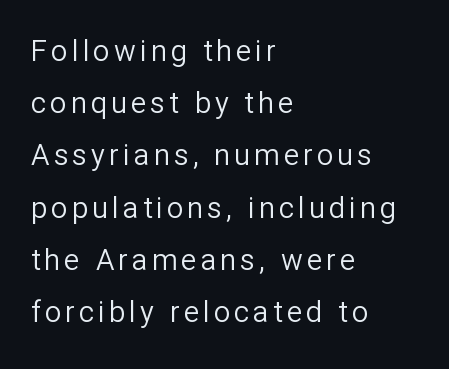
{"serif": "no", "italic": "no", "bold": "no", "weight": "regular", "width": "normal", "stroke_contrast": "low", "x_height": "medium", "monospaced": "no", "underline": "no", "align": "left", "line_spacing_ratio": 1.8, "glyph_px": 29}
